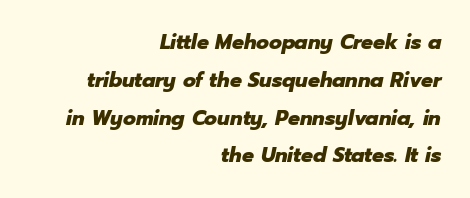
{"italic": "yes", "lean": "right", "slant_degrees": 12, "bold": "yes", "underline": "no", "align": "right", "line_spacing_ratio": 1.8, "letter_spacing": "normal", "letter_spacing_em": 0.0, "glyph_px": 21}
